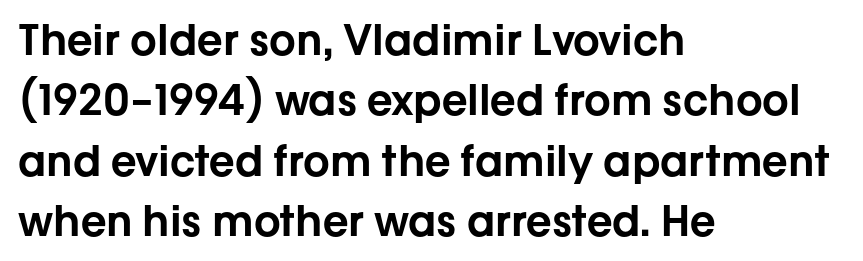
{"serif": "no", "italic": "no", "width": "normal", "stroke_contrast": "low", "x_height": "medium", "monospaced": "no", "underline": "no", "align": "left", "line_spacing": "normal", "line_spacing_ratio": 1.44, "letter_spacing": "normal", "letter_spacing_em": 0.0, "glyph_px": 42}
